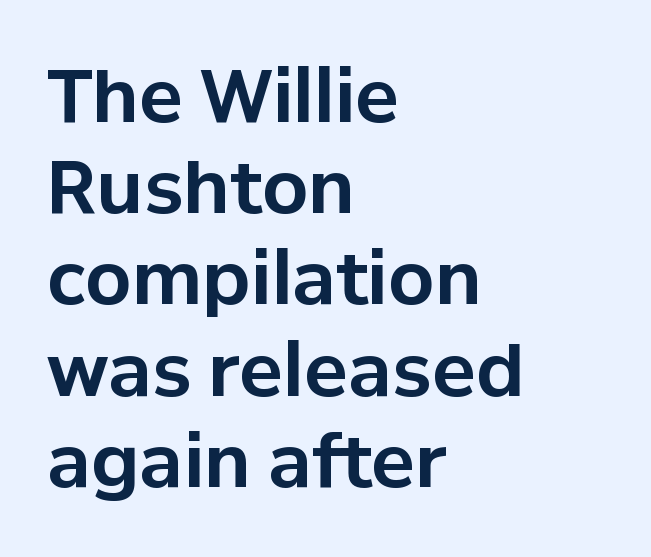
Italic? Not at all — the glyphs are vertical. The space directly below the letters is spotless. Compared with a centered layout, this one pins lines to the left instead. Examine the stroke ends and you'll find no serifs. No extra tracking has been applied to these lines. The rendering uses natural spacing where letterforms have individual widths.
